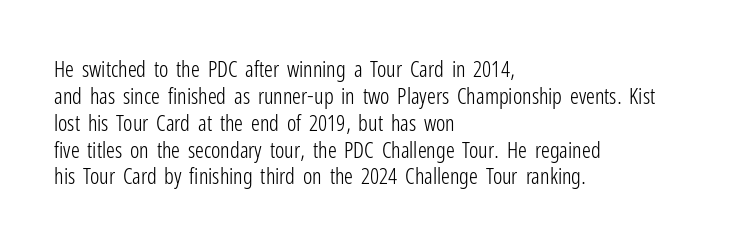
Q: Is the text bold? A: No.
Q: Is the text italic (slanted)? A: No, it is upright.
Q: Is the text underlined? A: No.
Q: How is the paragraph aligned? A: Left-aligned.
Q: Is the spacing between letters normal or unusually wide? A: Normal.
